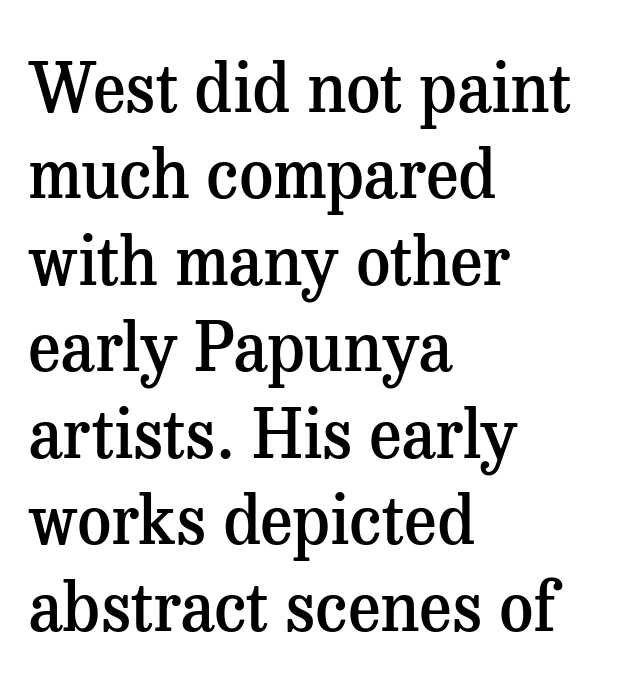
The image shows 67 px semibold serif type, upright; set left-aligned, normal line spacing (1.29x), normal letter spacing, not underlined; medium stroke contrast and a medium x-height.
